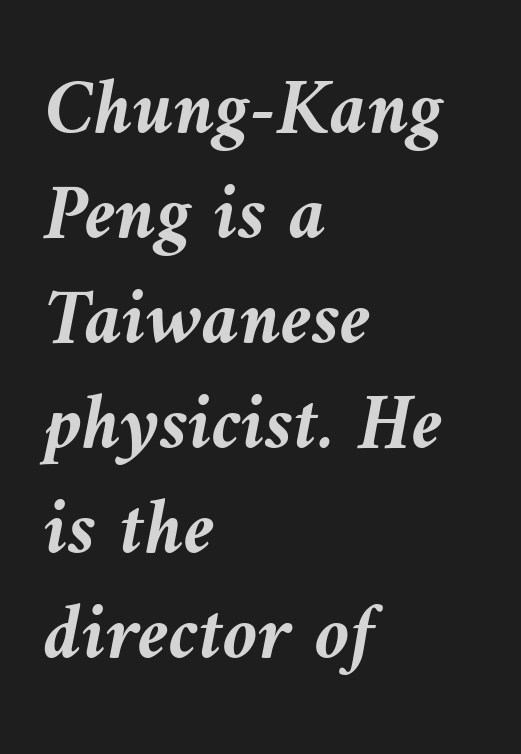
Q: Is the text bold? A: Yes.
Q: Is the text italic (slanted)? A: Yes, it leans left by about 9 degrees.
Q: Is the text underlined? A: No.
Q: How is the paragraph aligned? A: Left-aligned.
Q: Is the spacing between letters normal or unusually wide? A: Normal.
Q: Is the spacing between lines tight, normal or loose? A: Normal.
Q: Width (condensed, normal, or wide)? A: Normal.
Q: Stroke contrast? A: Medium.
Q: x-height? A: Medium.
Q: Monospaced? A: No.
